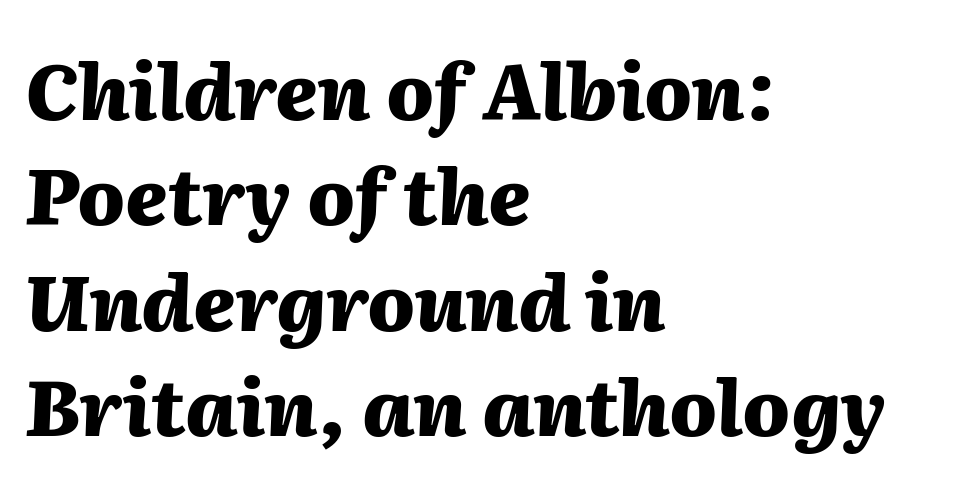
Q: Is the text bold? A: Yes.
Q: Is the text italic (slanted)? A: Yes, it leans right by about 2 degrees.
Q: Is the text underlined? A: No.
Q: How is the paragraph aligned? A: Left-aligned.
Q: Is the spacing between letters normal or unusually wide? A: Normal.
Q: Is the spacing between lines tight, normal or loose? A: Normal.
Q: Width (condensed, normal, or wide)? A: Normal.
Q: Stroke contrast? A: Medium.
Q: x-height? A: Medium.
Q: Monospaced? A: No.
